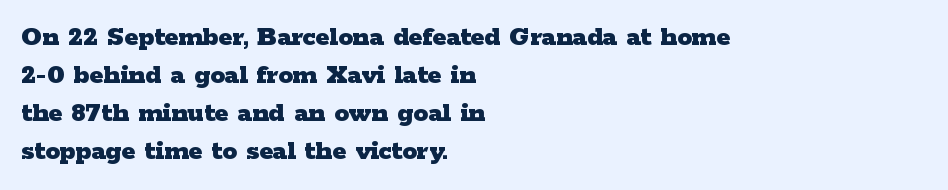
Q: Is the text bold? A: Yes.
Q: Is the text italic (slanted)? A: No, it is upright.
Q: Is the typeface a serif or a sans-serif typeface? A: Serif.
Q: Is the text underlined? A: No.
Q: How is the paragraph aligned? A: Left-aligned.
Q: Is the spacing between letters normal or unusually wide? A: Normal.
Q: Is the spacing between lines tight, normal or loose? A: Normal.
Q: Width (condensed, normal, or wide)? A: Wide.
Q: Stroke contrast? A: Low.
Q: x-height? A: Medium.
Q: Monospaced? A: No.
